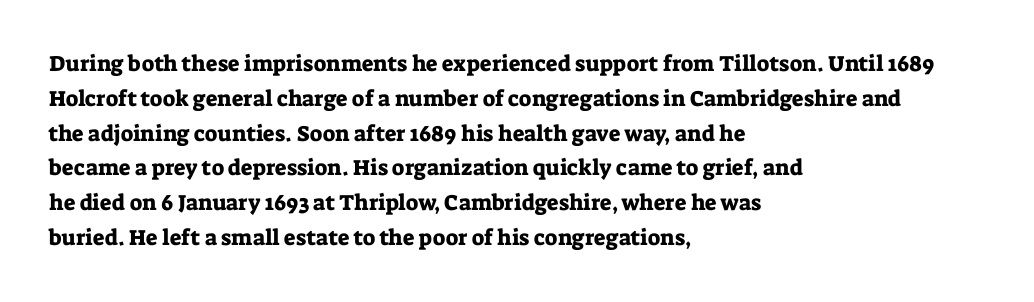
Q: Is the text italic (slanted)? A: No, it is upright.
Q: Is the text underlined? A: No.
Q: How is the paragraph aligned? A: Left-aligned.
Q: Is the spacing between letters normal or unusually wide? A: Normal.
Q: Is the spacing between lines tight, normal or loose? A: Normal.
